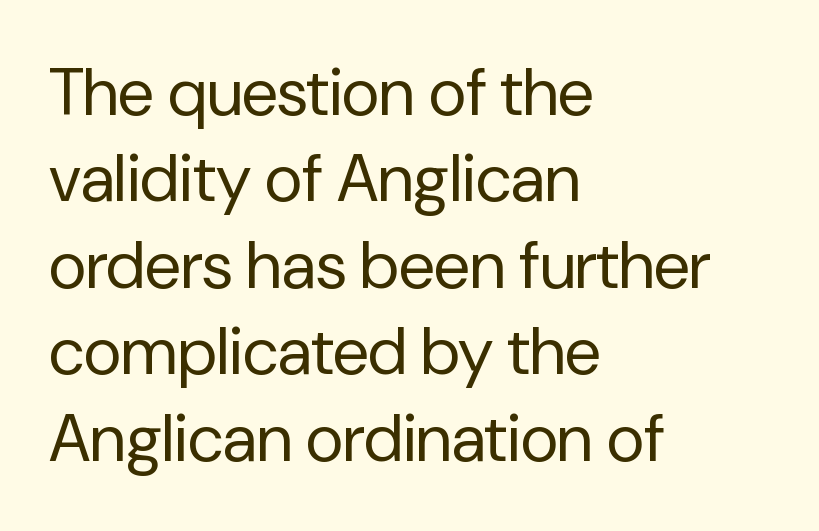
Rule under the text: the space is simply empty. Are there feet on the stems? There aren't — it's a sans. Caption: multi-line text, flush left, ragged right. Does extra space separate the letters? No, they use regular spacing. The designer left line spacing at the default.
